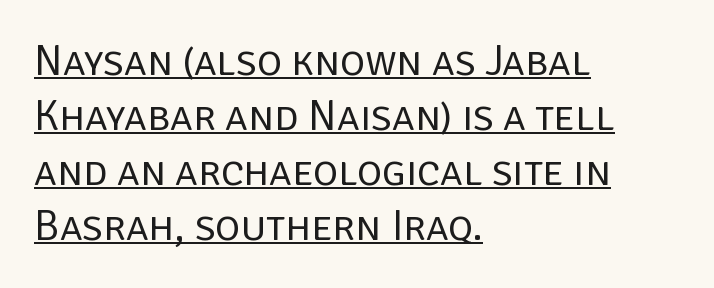
{"serif": "no", "italic": "no", "bold": "no", "weight": "regular", "width": "normal", "stroke_contrast": "low", "x_height": "large", "monospaced": "no", "underline": "yes", "align": "left", "line_spacing": "normal", "line_spacing_ratio": 1.28, "letter_spacing": "normal", "letter_spacing_em": 0.0, "glyph_px": 43}
